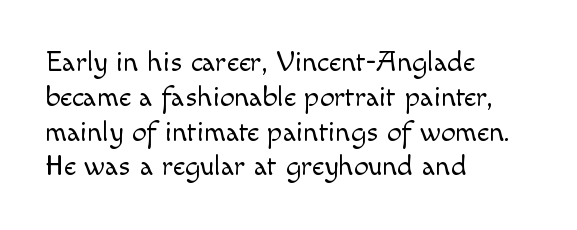
{"serif": "no", "italic": "no", "bold": "no", "weight": "light", "width": "normal", "x_height": "small", "monospaced": "no", "underline": "no", "align": "left", "line_spacing_ratio": 1.2, "letter_spacing": "normal", "letter_spacing_em": 0.0, "glyph_px": 29}
